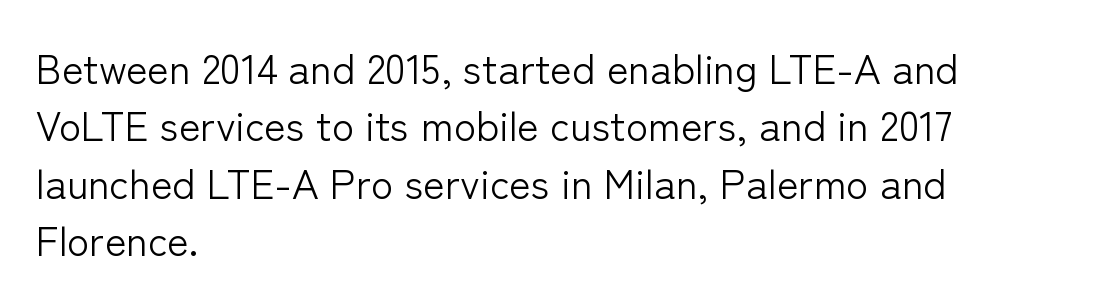
The letterforms sit at book weight or below. Inter-character spacing is left at the font's built-in metrics. This is the regular roman posture of the typeface. This is sans-serif lettering, the kind often seen on screens and signage. Descenders are the only things crossing below the line.
